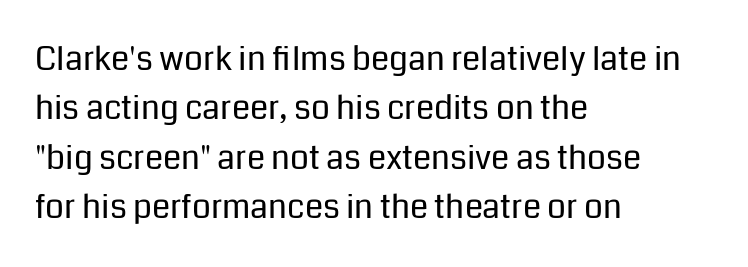
The image shows 33 px regular-weight sans-serif type, upright; set left-aligned, normal line spacing (1.5x), normal letter spacing, not underlined; low stroke contrast and a medium x-height.
